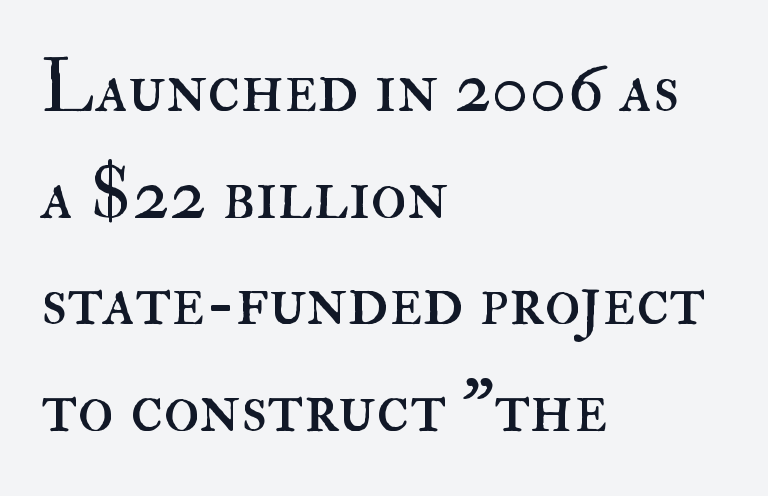
The letters stand straight up with perfectly vertical stems. The letters look calm and open, with moderate or lighter stems. One-word summary of the alignment: left. The face used here is proportionally spaced, like ordinary book or web type.
